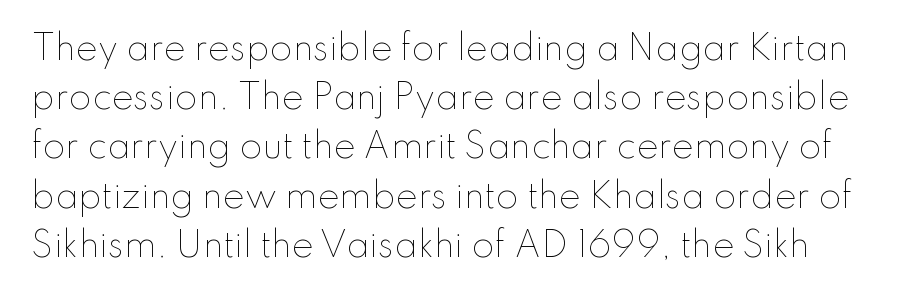
A bare baseline throughout the passage. Words appear dense and cohesive because spacing is normal. One glance says typical: line gaps are just what's usual. Italic? Not at all — the glyphs are vertical. Ink coverage per letter is moderate at most. The face used here is proportionally spaced, like ordinary book or web type.
